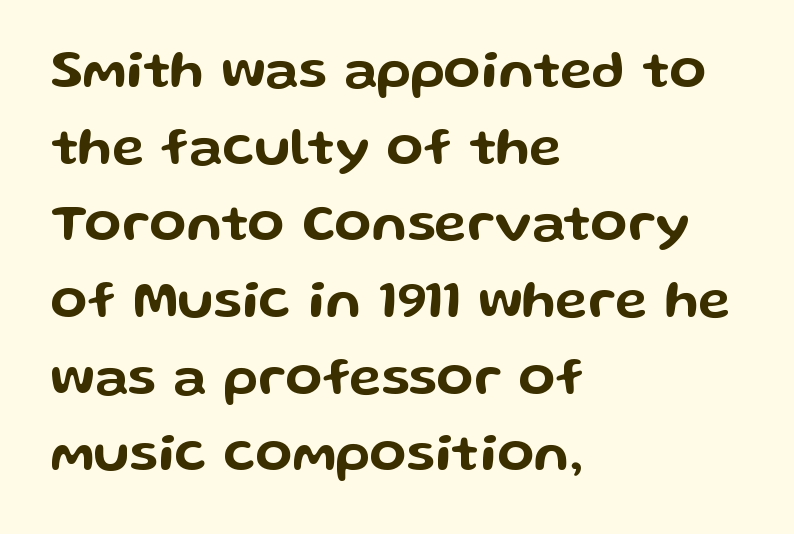
{"serif": "no", "italic": "no", "width": "wide", "stroke_contrast": "low", "x_height": "medium", "monospaced": "no", "underline": "no", "align": "left", "line_spacing": "normal", "line_spacing_ratio": 1.42, "letter_spacing": "normal", "letter_spacing_em": 0.0, "glyph_px": 54}
